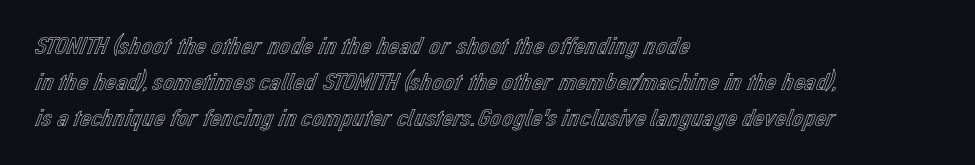
Vertically, the passage feels balanced, rows spaced as you'd expect. A typesetter would call this zero additional tracking. Each line starts at the same left margin while the right side varies. Descenders are the only things crossing below the line.
